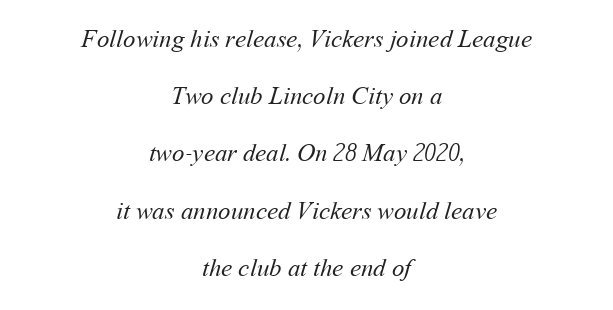
{"bold": "no", "underline": "no", "align": "center", "line_spacing": "loose", "line_spacing_ratio": 2.29, "letter_spacing": "normal", "letter_spacing_em": 0.0, "glyph_px": 25}
